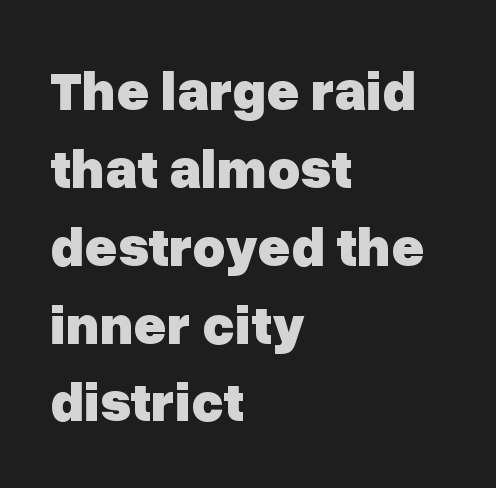
The image shows 56 px heavy sans-serif type, upright; set left-aligned, normal line spacing (1.39x), normal letter spacing, not underlined; low stroke contrast and a medium x-height.
